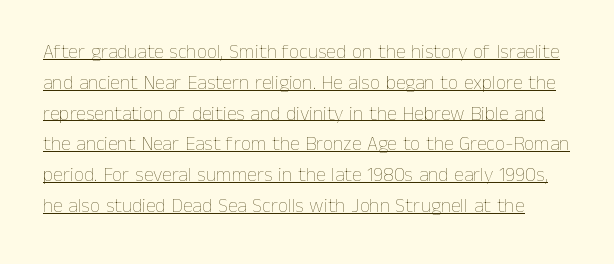
{"italic": "no", "bold": "no", "underline": "yes", "line_spacing": "normal", "line_spacing_ratio": 1.54, "letter_spacing": "normal", "letter_spacing_em": 0.0, "glyph_px": 20}
